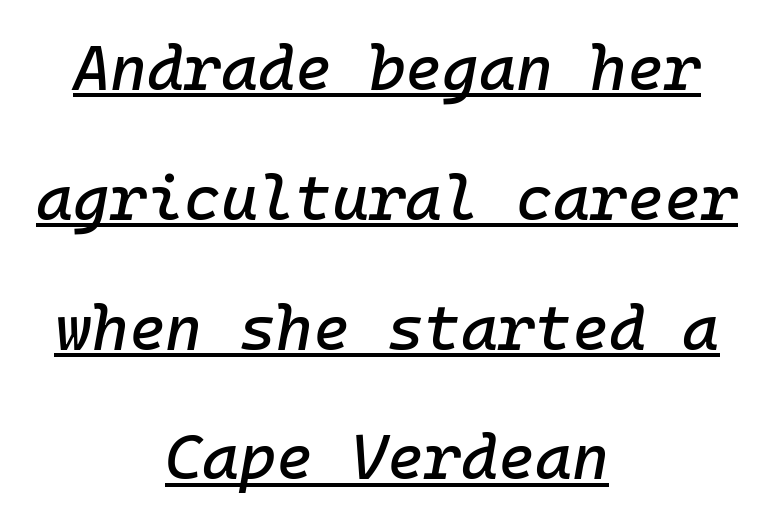
The image shows 63 px text type, italic (leaning right), monospaced; set centered, loose line spacing (2.06x), normal letter spacing, underlined; low stroke contrast and a medium x-height.
